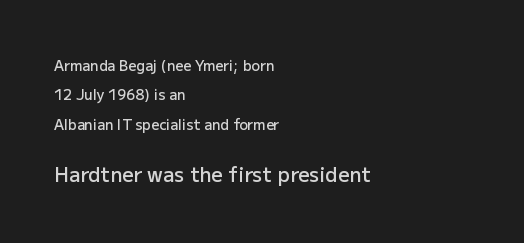
The image shows 20 px text type, upright; set left-aligned, loose line spacing (2.1x), normal letter spacing, not underlined; the second (bottom) block is 1.43x larger.
